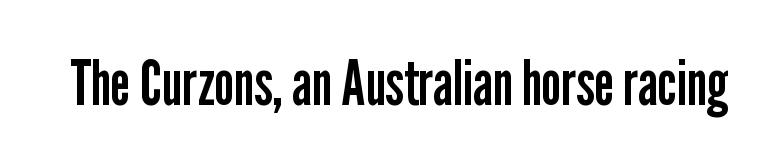
These lines are composed in type without serifs. Unlike italic type, these characters show no tilt at all. Bare-footed words on every line. The typesetting does not lean heavy: it is not bold. The rendering keeps characters at their native spacing. These lines are rendered in a variable-pitch font.
